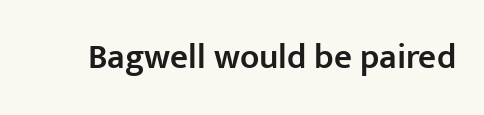
Q: Is the text bold? A: Semi-bold.
Q: Is the text italic (slanted)? A: No, it is upright.
Q: Is the typeface a serif or a sans-serif typeface? A: Sans-serif.
Q: Is the text underlined? A: No.
Q: Is the spacing between letters normal or unusually wide? A: Normal.
Q: Width (condensed, normal, or wide)? A: Normal.
Q: Stroke contrast? A: Low.
Q: x-height? A: Medium.
Q: Monospaced? A: No.
